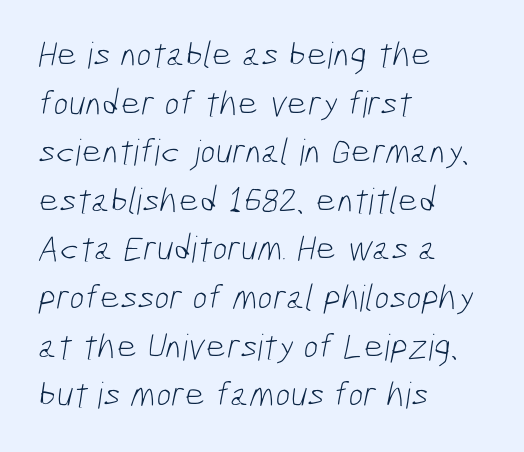
The image shows 36 px light, condensed sans-serif type; set left-aligned, normal line spacing (1.35x), normal letter spacing, not underlined; low stroke contrast and a medium x-height.
